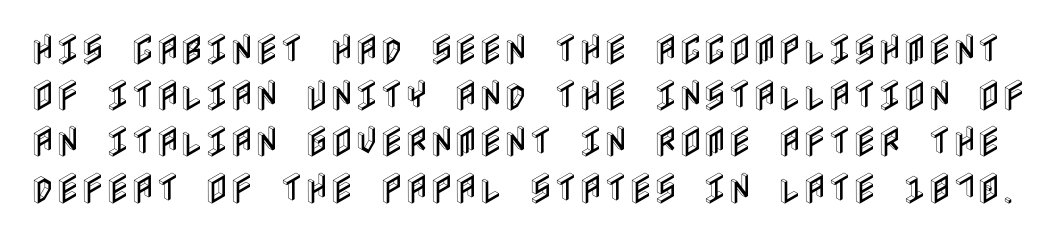
Q: Is the text italic (slanted)? A: No, it is upright.
Q: Is the text underlined? A: No.
Q: Is the spacing between letters normal or unusually wide? A: Normal.
Q: Is the spacing between lines tight, normal or loose? A: Normal.
Q: Width (condensed, normal, or wide)? A: Condensed.
Q: x-height? A: Large.
